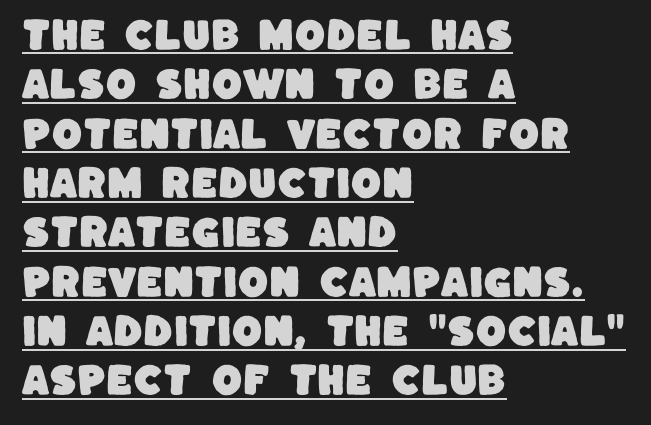
Reading down the column, the eye jumps a familiar distance to each next line. You could not count columns in this text — the font is proportionally spaced. Letter spacing: default. Nope, no serifs anywhere on these letters. Horizontally, the lines are justified to the leading edge only.
